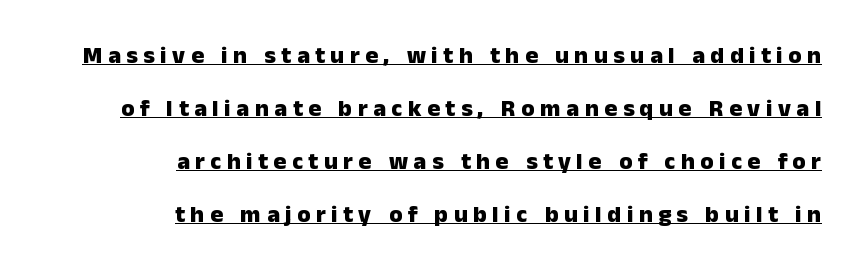
{"italic": "no", "bold": "yes", "underline": "yes", "align": "right", "line_spacing": "loose", "line_spacing_ratio": 2.21, "letter_spacing": "wide", "letter_spacing_em": 0.23, "glyph_px": 24}
